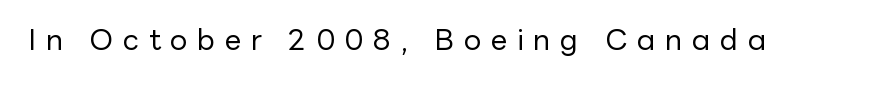
The image shows 29 px regular-weight sans-serif type, upright; set unusually wide letter spacing (+0.34 em), not underlined; low stroke contrast and a medium x-height.
